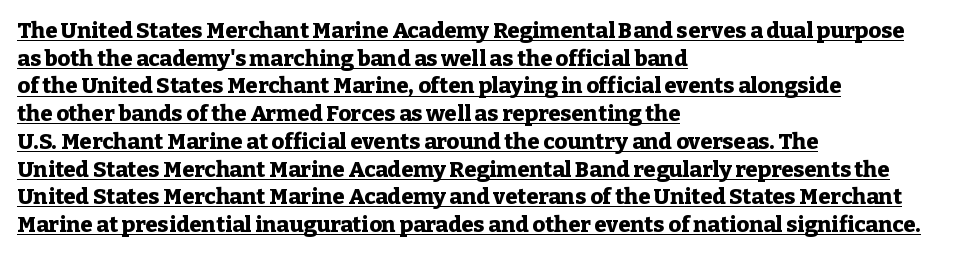
Caption: multi-line text, flush left, ragged right. A roman cut, with each character standing at attention. Glance below the letters and you will spot a drawn line. The face used here has the dense, thick strokes of a bold. Characters follow at the spacing the type designer built in.
